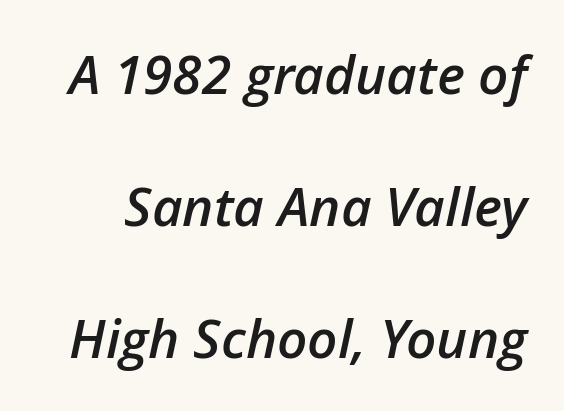
The image shows 53 px semibold type, italic (leaning right); set loose line spacing (2.49x), normal letter spacing, not underlined; low stroke contrast and a medium x-height.
